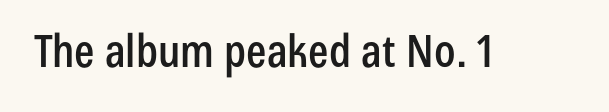
The image shows 45 px condensed sans-serif type, upright; set normal letter spacing, not underlined; low stroke contrast and a medium x-height.
